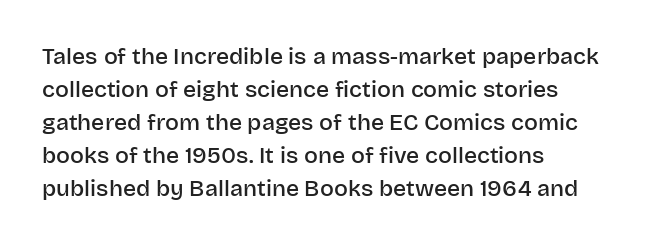
The image shows 23 px text type, upright; set left-aligned, normal line spacing (1.44x), normal letter spacing, not underlined.
